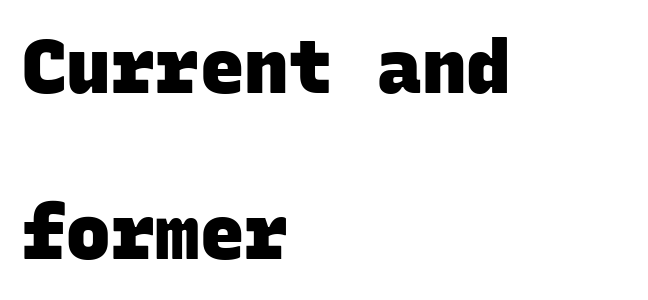
Q: Is the text bold? A: Yes.
Q: Is the typeface a serif or a sans-serif typeface? A: Sans-serif.
Q: Is the text underlined? A: No.
Q: How is the paragraph aligned? A: Left-aligned.
Q: Is the spacing between letters normal or unusually wide? A: Normal.
Q: Is the spacing between lines tight, normal or loose? A: Loose.
Q: Width (condensed, normal, or wide)? A: Normal.
Q: Stroke contrast? A: Low.
Q: x-height? A: Large.
Q: Monospaced? A: Yes.
